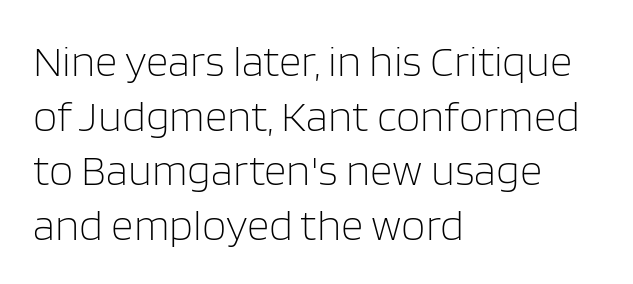
{"serif": "no", "italic": "no", "bold": "no", "weight": "light", "width": "normal", "stroke_contrast": "low", "x_height": "large", "monospaced": "no", "underline": "no", "align": "left", "line_spacing_ratio": 1.24, "letter_spacing": "normal", "letter_spacing_em": 0.0, "glyph_px": 44}
